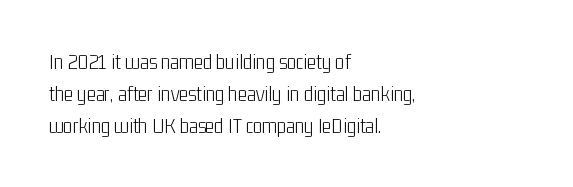
The image shows 22 px text type, upright; set left-aligned, normal line spacing (1.45x), normal letter spacing, not underlined.
